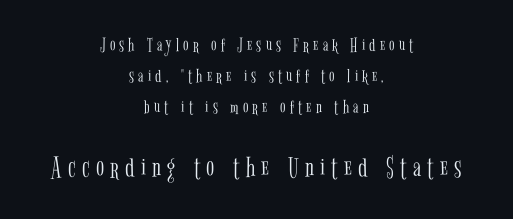
Q: Is the text bold? A: No.
Q: Is the text italic (slanted)? A: No, it is upright.
Q: Is the typeface a serif or a sans-serif typeface? A: Serif.
Q: Is the text underlined? A: No.
Q: How is the paragraph aligned? A: Centered.
Q: Is the spacing between letters normal or unusually wide? A: Unusually wide.
Q: Is the spacing between lines tight, normal or loose? A: Normal.
Q: Which block of text is set in a larger size, the first (top) or the second (bottom)? A: The second (bottom) one.
Q: Width (condensed, normal, or wide)? A: Condensed.
Q: Stroke contrast? A: Low.
Q: x-height? A: Medium.
Q: Monospaced? A: No.
